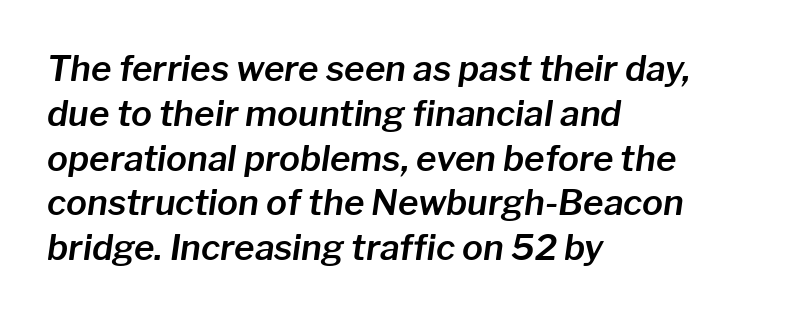
Varying glyph widths throughout — classic text-font behaviour. The tracking reads as untouched default to a designer's eye. Is the block centered? No — it sits flush against the left margin. The letters are slanted; this is an italic face.
